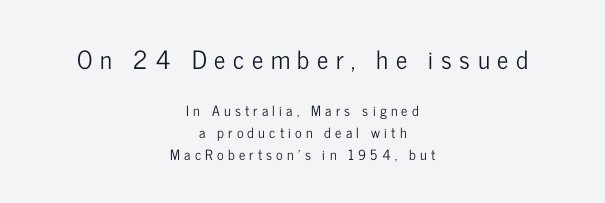
Q: Is the text italic (slanted)? A: No, it is upright.
Q: Is the text underlined? A: No.
Q: How is the paragraph aligned? A: Centered.
Q: Is the spacing between letters normal or unusually wide? A: Unusually wide.
Q: Is the spacing between lines tight, normal or loose? A: Normal.
Q: Which block of text is set in a larger size, the first (top) or the second (bottom)? A: The first (top) one.
